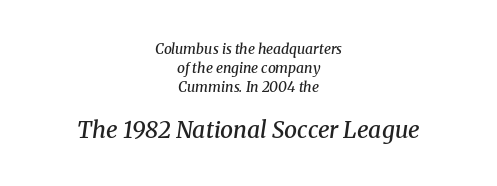
Q: Is the text bold? A: Semi-bold.
Q: Is the text italic (slanted)? A: Yes, it leans right by about 8 degrees.
Q: Is the text underlined? A: No.
Q: How is the paragraph aligned? A: Centered.
Q: Is the spacing between letters normal or unusually wide? A: Normal.
Q: Is the spacing between lines tight, normal or loose? A: Normal.
Q: Which block of text is set in a larger size, the first (top) or the second (bottom)? A: The second (bottom) one.
